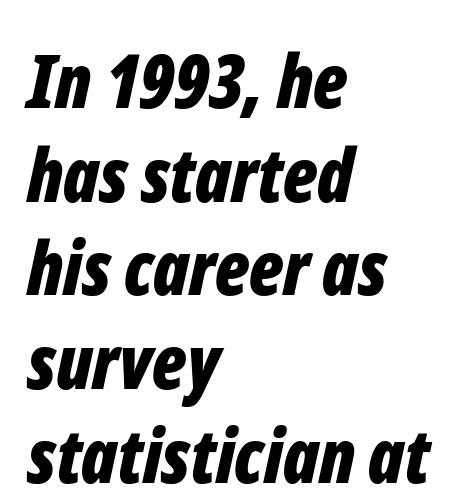
{"italic": "yes", "lean": "right", "slant_degrees": 12, "bold": "yes", "weight": "bold", "width": "condensed", "stroke_contrast": "low", "x_height": "medium", "monospaced": "no", "underline": "no", "align": "left", "line_spacing": "normal", "line_spacing_ratio": 1.25, "letter_spacing": "normal", "letter_spacing_em": 0.0, "glyph_px": 75}
